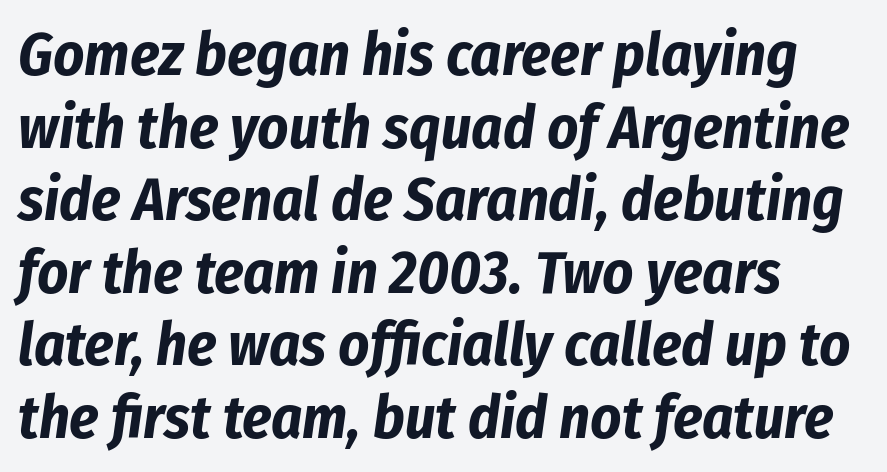
Q: Is the text bold? A: Yes.
Q: Is the text italic (slanted)? A: Yes, it leans right by about 8 degrees.
Q: Is the text underlined? A: No.
Q: How is the paragraph aligned? A: Left-aligned.
Q: Is the spacing between letters normal or unusually wide? A: Normal.
Q: Width (condensed, normal, or wide)? A: Condensed.
Q: Stroke contrast? A: Low.
Q: x-height? A: Medium.
Q: Monospaced? A: No.
